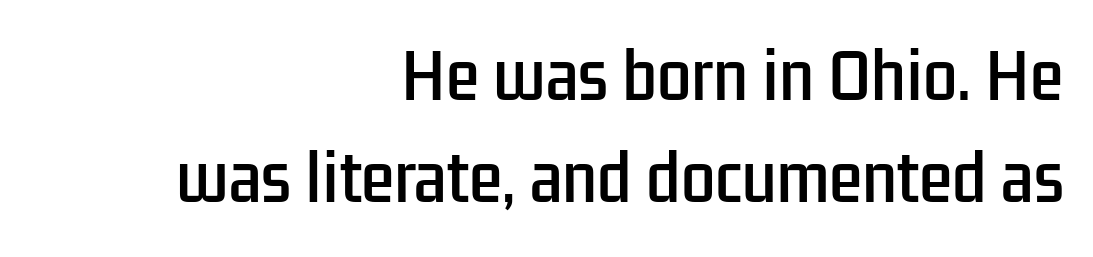
Note the varied advance widths — an 'i' is clearly narrower than an 'm'. The rendering anchors every line to the right-hand side. Regular leading. What stands out about the letter spacing? Nothing — it is the standard amount.
